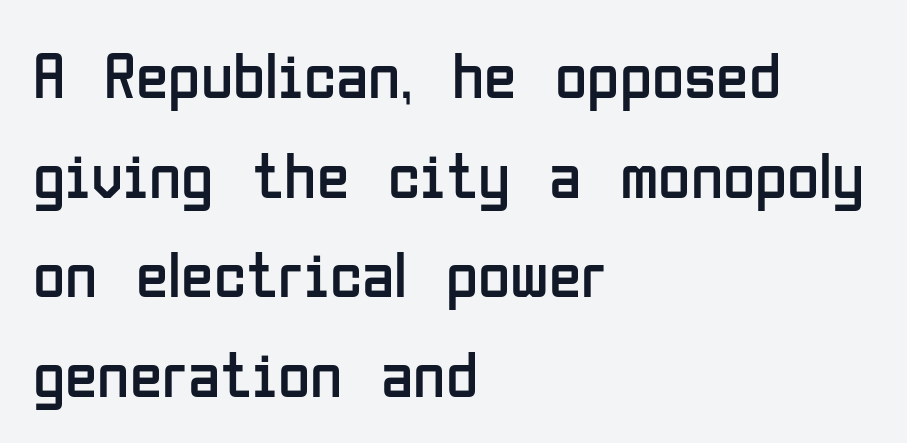
Q: Is the text bold? A: No.
Q: Is the text italic (slanted)? A: No, it is upright.
Q: Is the typeface a serif or a sans-serif typeface? A: Sans-serif.
Q: Is the text underlined? A: No.
Q: How is the paragraph aligned? A: Left-aligned.
Q: Is the spacing between letters normal or unusually wide? A: Normal.
Q: Is the spacing between lines tight, normal or loose? A: Normal.
Q: Width (condensed, normal, or wide)? A: Condensed.
Q: Stroke contrast? A: Low.
Q: x-height? A: Medium.
Q: Monospaced? A: No.
